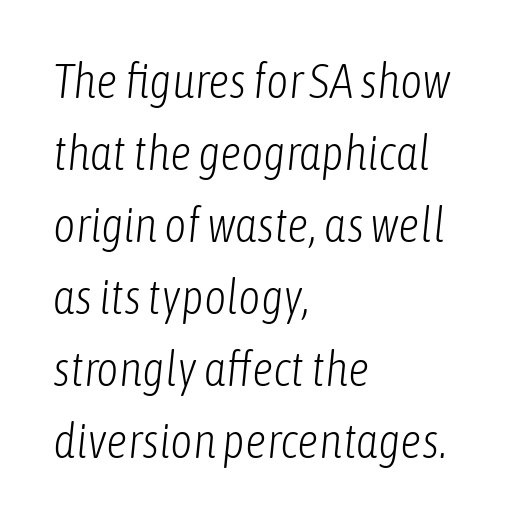
The image shows 48 px light, condensed type, italic (leaning right); set left-aligned, normal line spacing (1.5x), normal letter spacing, not underlined; low stroke contrast and a medium x-height.
